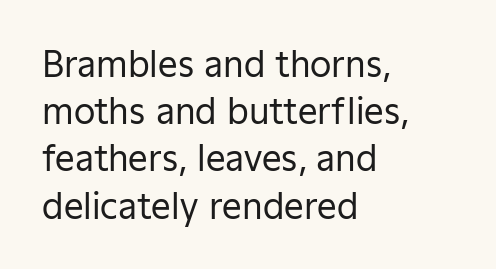
Q: Is the text bold? A: No.
Q: Is the text italic (slanted)? A: No, it is upright.
Q: Is the typeface a serif or a sans-serif typeface? A: Sans-serif.
Q: Is the text underlined? A: No.
Q: How is the paragraph aligned? A: Left-aligned.
Q: Is the spacing between letters normal or unusually wide? A: Normal.
Q: Is the spacing between lines tight, normal or loose? A: Normal.
Q: Width (condensed, normal, or wide)? A: Normal.
Q: Stroke contrast? A: Low.
Q: x-height? A: Medium.
Q: Monospaced? A: No.
